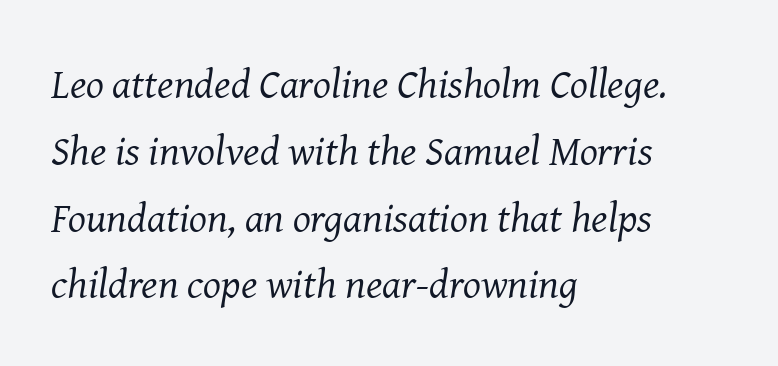
Q: Is the text bold? A: No.
Q: Is the text italic (slanted)? A: Yes, it leans right by about 8 degrees.
Q: Is the typeface a serif or a sans-serif typeface? A: Serif.
Q: Is the text underlined? A: No.
Q: How is the paragraph aligned? A: Left-aligned.
Q: Is the spacing between letters normal or unusually wide? A: Normal.
Q: Is the spacing between lines tight, normal or loose? A: Normal.
Q: Width (condensed, normal, or wide)? A: Normal.
Q: Stroke contrast? A: Medium.
Q: x-height? A: Medium.
Q: Monospaced? A: No.
